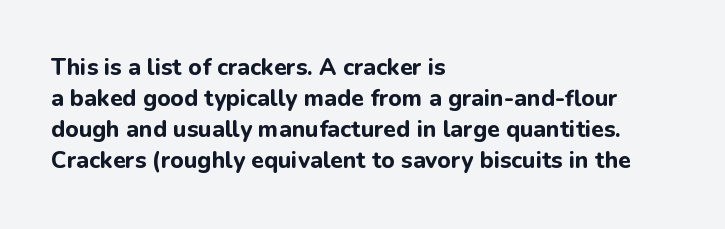
{"italic": "no", "bold": "yes", "underline": "no", "align": "left", "line_spacing": "normal", "line_spacing_ratio": 1.35, "letter_spacing": "normal", "letter_spacing_em": 0.0, "glyph_px": 23}
